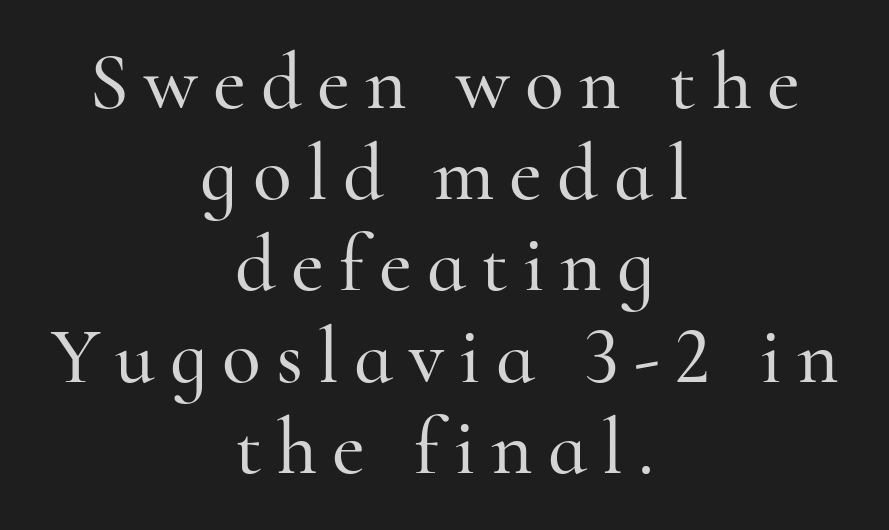
{"serif": "yes", "italic": "no", "width": "normal", "stroke_contrast": "high", "x_height": "small", "monospaced": "no", "underline": "no", "align": "center", "line_spacing": "tight", "line_spacing_ratio": 1.14, "glyph_px": 80}
